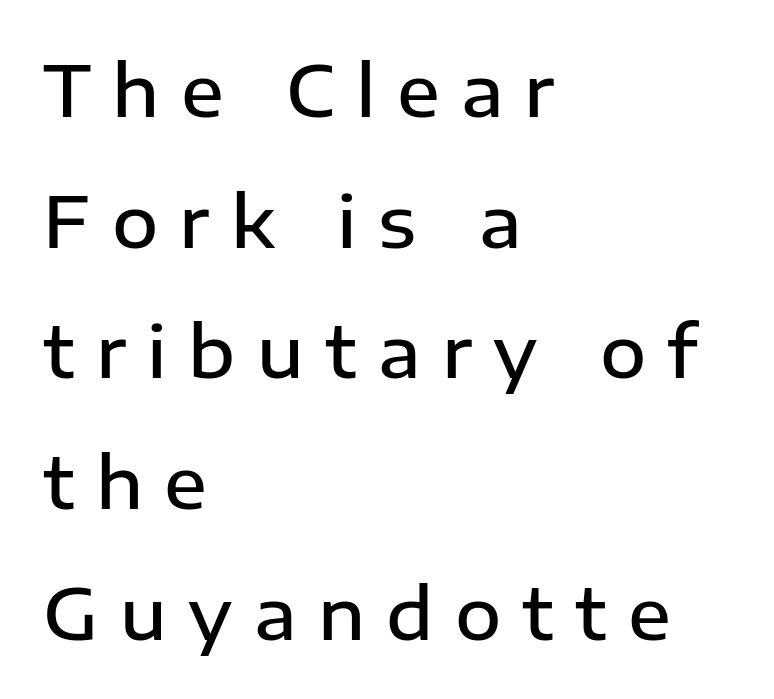
The area under the type is left untouched. The tracking reads as deliberately expanded to a designer's eye. This is the regular roman posture of the typeface. Does the copy run flush right? No — it runs flush left. Varying glyph widths throughout — classic text-font behaviour. Compared with an ordinary text face, these strokes are moderately heavier — a semibold.
